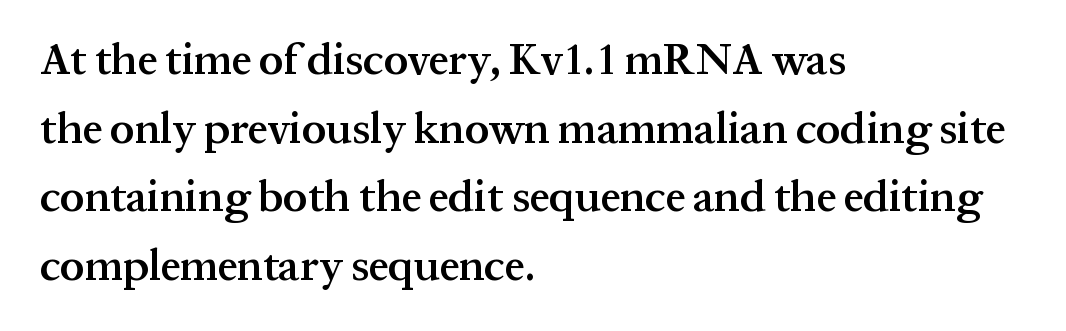
The image shows 44 px semibold serif type, upright; set left-aligned, normal line spacing (1.56x), normal letter spacing, not underlined; medium stroke contrast and a medium x-height.
